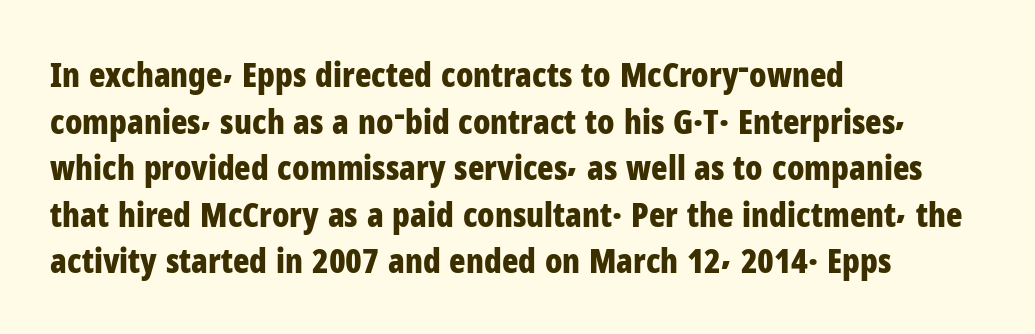
Q: Is the text bold? A: Yes.
Q: Is the text italic (slanted)? A: No, it is upright.
Q: Is the typeface a serif or a sans-serif typeface? A: Sans-serif.
Q: Is the text underlined? A: No.
Q: How is the paragraph aligned? A: Left-aligned.
Q: Is the spacing between letters normal or unusually wide? A: Normal.
Q: Is the spacing between lines tight, normal or loose? A: Normal.
Q: Width (condensed, normal, or wide)? A: Condensed.
Q: Stroke contrast? A: Low.
Q: x-height? A: Medium.
Q: Monospaced? A: No.
